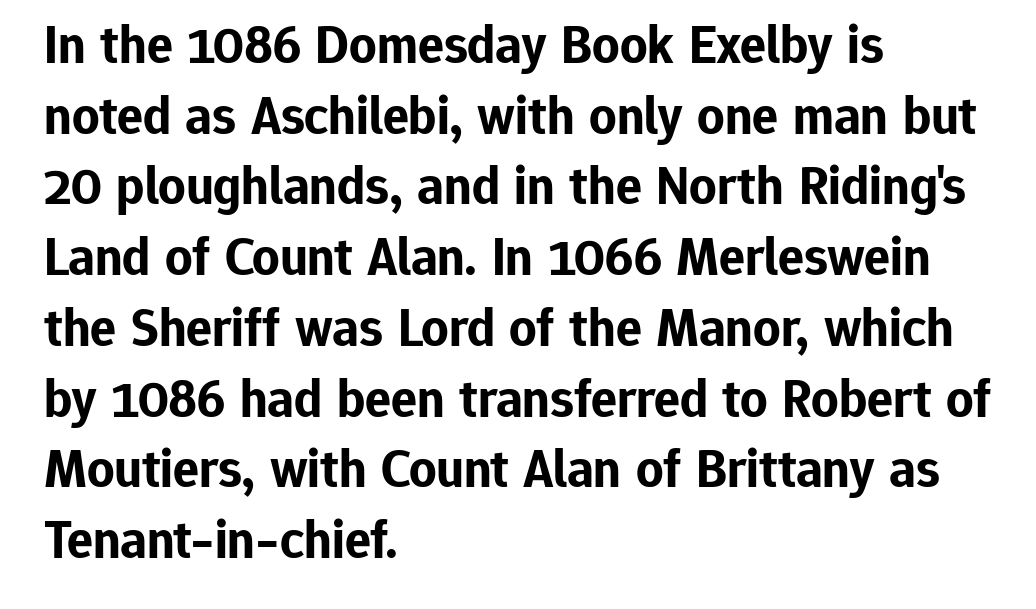
The image shows 54 px bold sans-serif type, upright; set left-aligned, normal line spacing (1.31x), normal letter spacing, not underlined; low stroke contrast and a medium x-height.
